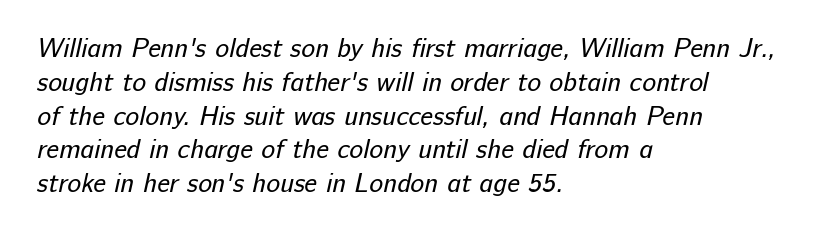
Heaviness? Minimal to ordinary, like unemphasized prose. The lines sit at an ordinary, default distance from one another. Nobody touched the tracking dial on this one. Line beginnings align vertically; line endings do not.
